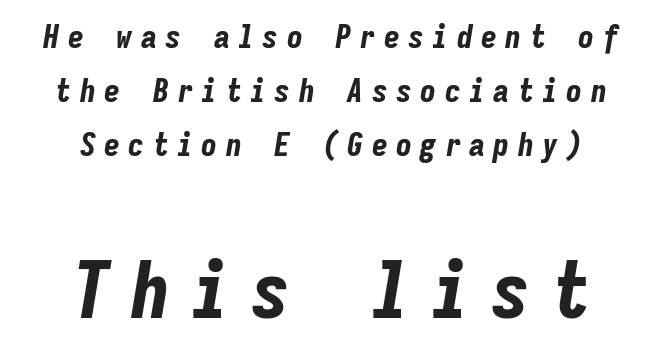
The image shows 79 px bold, condensed type, italic (leaning right), monospaced; set centered, normal line spacing (1.68x), unusually wide letter spacing (+0.26 em), not underlined; the second (bottom) block is 2.47x larger; low stroke contrast and a medium x-height.
